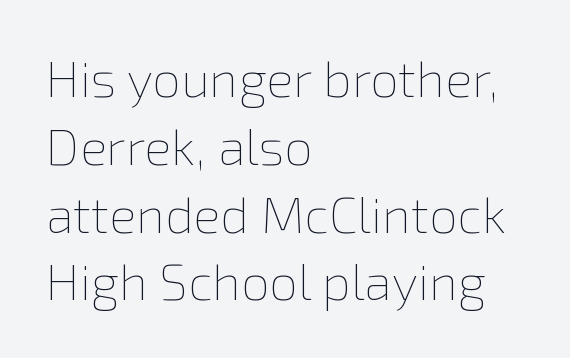
The image shows 51 px thin type, upright; set left-aligned, normal line spacing (1.33x), normal letter spacing, not underlined; low stroke contrast and a medium x-height.
